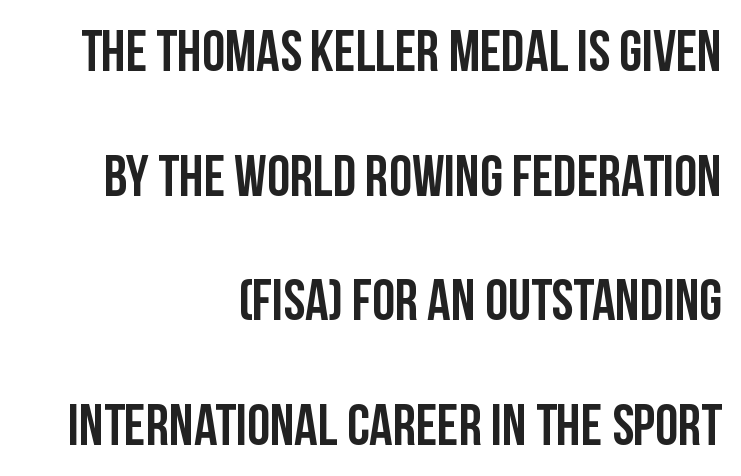
{"serif": "no", "italic": "no", "width": "condensed", "stroke_contrast": "low", "x_height": "large", "monospaced": "no", "underline": "no", "align": "right", "line_spacing": "loose", "line_spacing_ratio": 2.15, "letter_spacing": "normal", "letter_spacing_em": 0.0, "glyph_px": 58}
